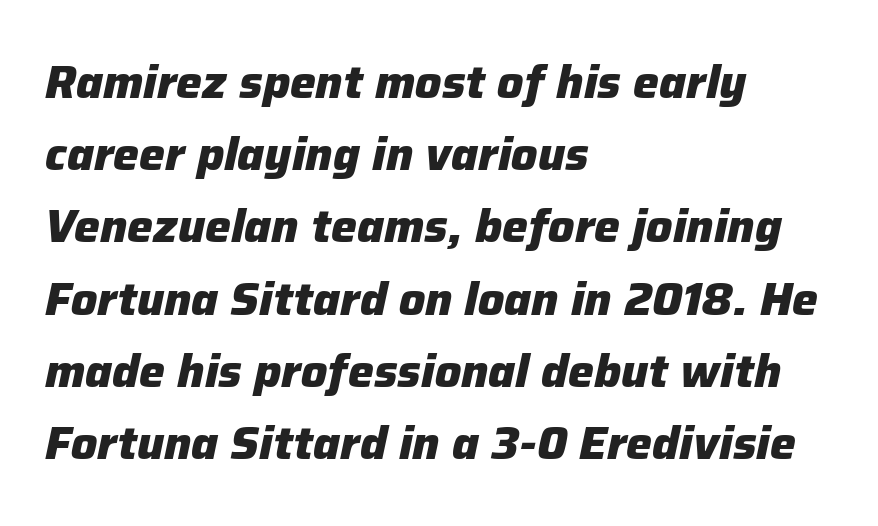
Typeset ragged right — the left edge is the straight one. Looking at the ascenders, they clearly lean. Do the characters align in a grid? No, the font is proportional. The face used here has the dense, thick strokes of a bold. Tracking value appears to be zero — textbook default spacing. Descenders are the only things crossing below the line.
